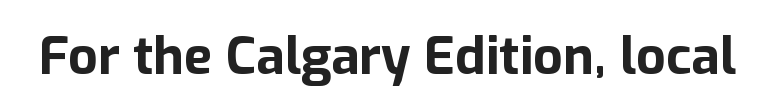
{"serif": "no", "italic": "no", "bold": "yes", "weight": "bold", "width": "normal", "stroke_contrast": "low", "x_height": "medium", "monospaced": "no", "underline": "no", "letter_spacing": "normal", "letter_spacing_em": 0.0, "glyph_px": 52}
